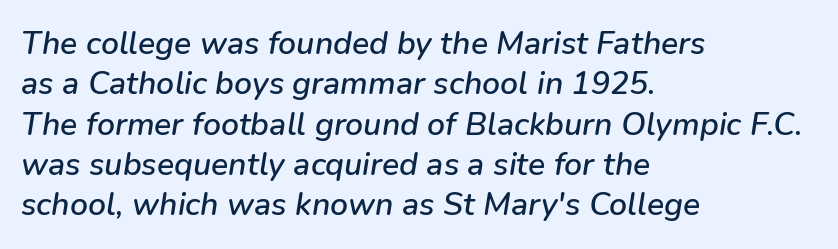
The designer left line spacing at the default. Reading down the block, your eye returns to a fixed left position each line. The glyphs are unaccompanied by any horizontal stroke below them. Each letter keeps its own natural width here, so spacing adapts to shape.
